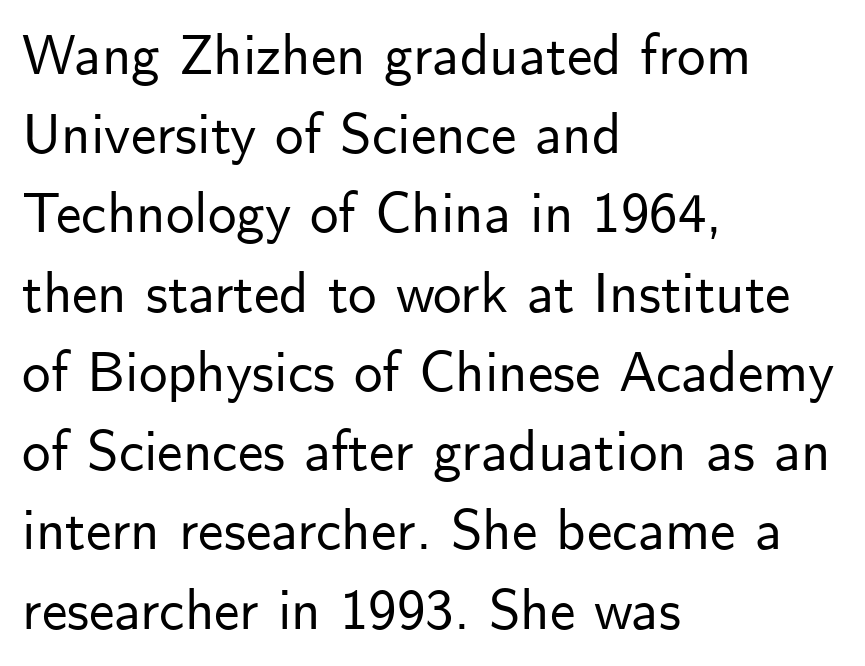
Unlike italic type, these characters show no tilt at all. You can tell from the bare stems that sans-serif type was used. Default kerning and tracking; the words read as compact shapes. What's the leading like? Ordinary, nothing unusual. The gap between lines stays unmarked. The rag falls on the right side of this text block.
